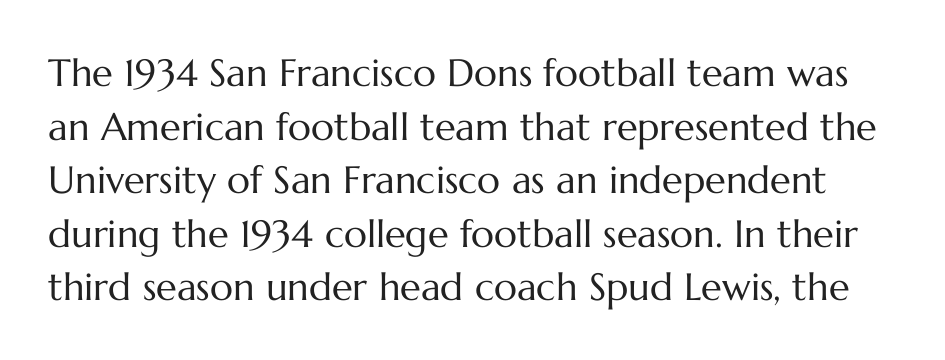
Underlining? Definitely not there. Posture: vertical. The letters advance in unequal steps, a hallmark of proportional type. This sample uses plain, unmodified letter spacing. Summary of vertical rhythm: regular, with standard interline spacing. The characters are drawn with everyday or finer stroke widths.
